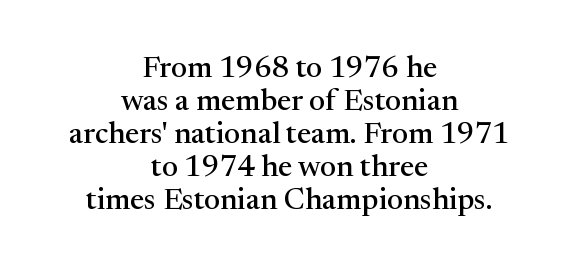
You could not count columns in this text — the font is proportionally spaced. If you drew a line through each stem, it would be perfectly vertical. Observe the serifs anchoring each vertical stroke in this sample. This rendering features lettering with no underline. This rendering uses center alignment, leaving both contours irregular but symmetric.
